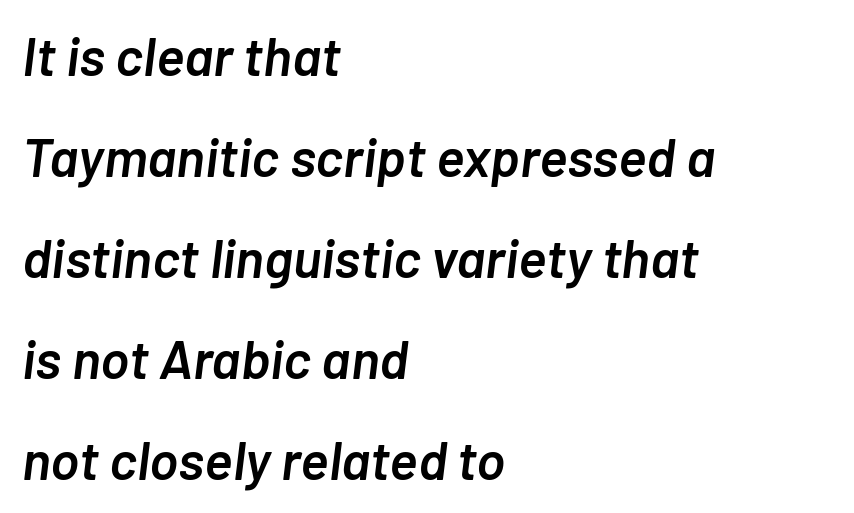
The image shows 54 px semibold type, italic (leaning right); set left-aligned, line spacing 1.87x, normal letter spacing, not underlined; low stroke contrast and a medium x-height.
